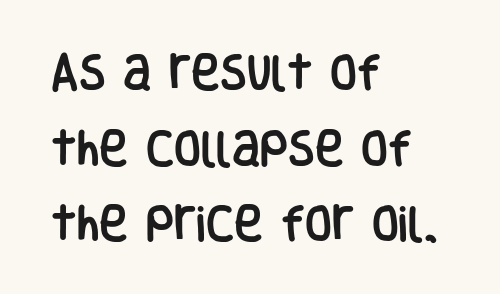
Q: Is the text italic (slanted)? A: No, it is upright.
Q: Is the typeface a serif or a sans-serif typeface? A: Sans-serif.
Q: Is the text underlined? A: No.
Q: How is the paragraph aligned? A: Left-aligned.
Q: Is the spacing between letters normal or unusually wide? A: Normal.
Q: Is the spacing between lines tight, normal or loose? A: Loose.
Q: Width (condensed, normal, or wide)? A: Condensed.
Q: Stroke contrast? A: Low.
Q: x-height? A: Large.
Q: Monospaced? A: No.
